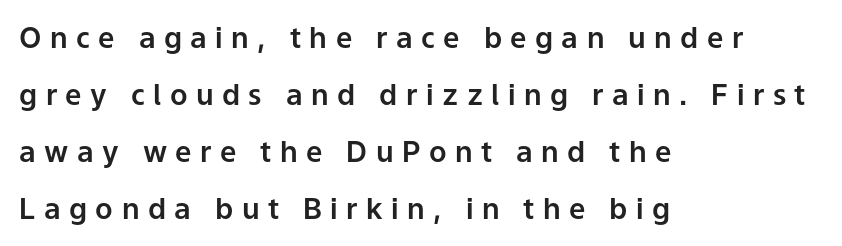
{"serif": "no", "italic": "no", "width": "normal", "stroke_contrast": "low", "x_height": "medium", "monospaced": "no", "underline": "no", "align": "left", "line_spacing": "loose", "line_spacing_ratio": 1.97, "letter_spacing": "wide", "letter_spacing_em": 0.29, "glyph_px": 29}
